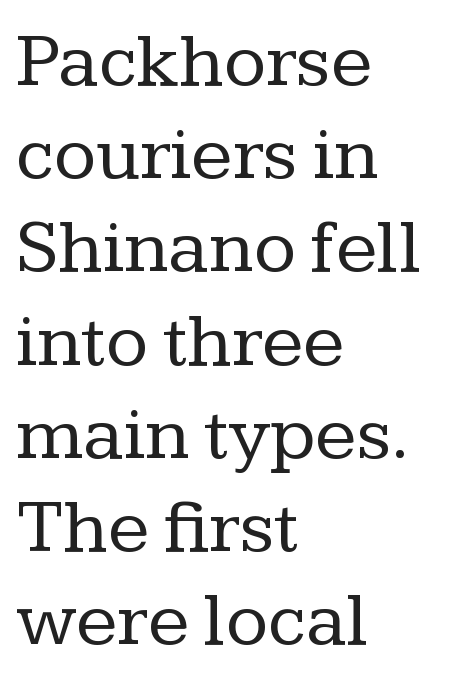
The image shows 77 px regular-weight serif type, upright; set left-aligned, line spacing 1.21x, normal letter spacing, not underlined; low stroke contrast and a medium x-height.
